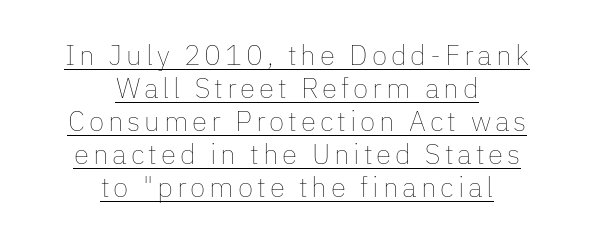
The typesetter has applied underlining to the passage shown. Do the characters align in a grid? No, the font is proportional. This reads as an unemphasized weight, regular at the heaviest. You can tell it's not italic because the verticals are truly vertical.
